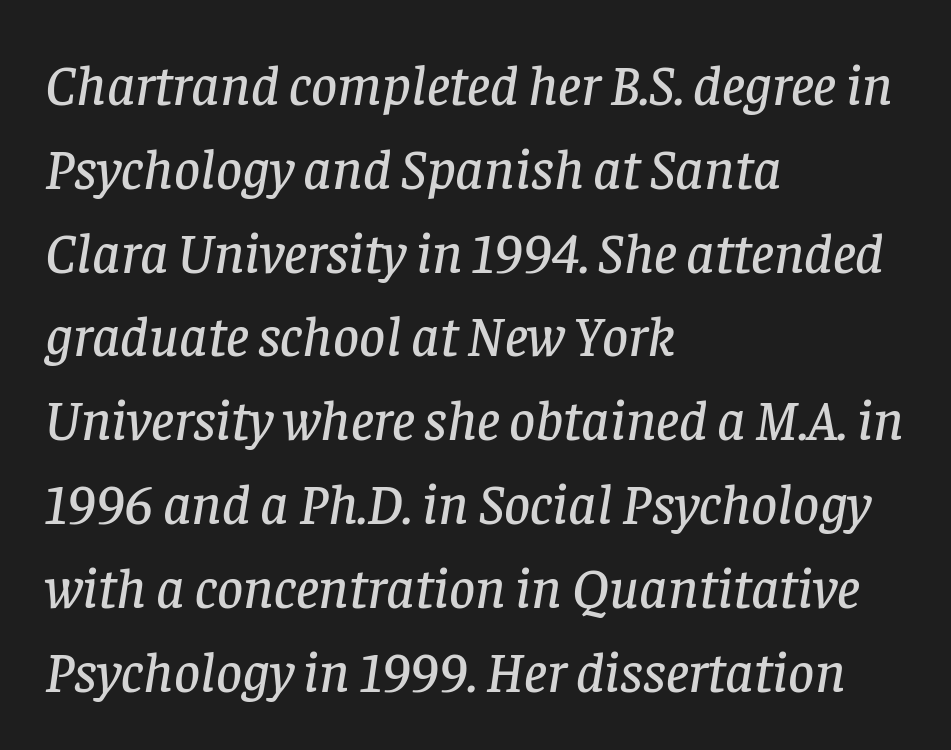
The image shows 57 px serif type, italic (leaning right); set left-aligned, normal line spacing (1.47x), normal letter spacing, not underlined; low stroke contrast and a large x-height.
